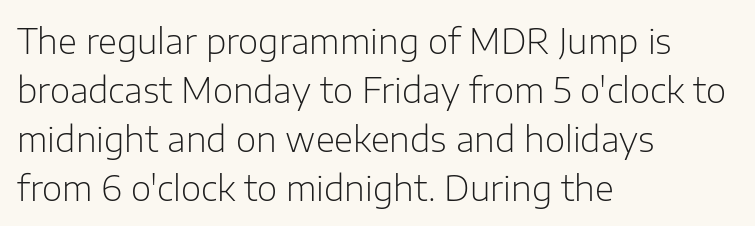
The image shows 35 px light sans-serif type, upright; set left-aligned, normal line spacing (1.4x), normal letter spacing, not underlined; low stroke contrast and a medium x-height.
